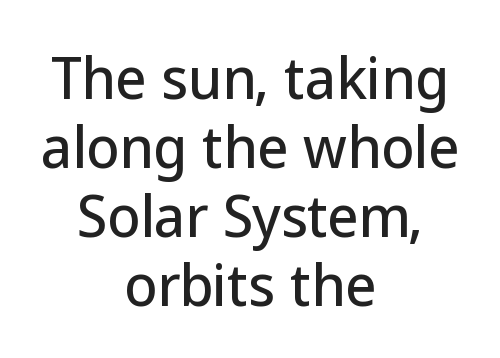
{"serif": "no", "italic": "no", "width": "normal", "stroke_contrast": "low", "x_height": "medium", "monospaced": "no", "underline": "no", "align": "center", "line_spacing": "normal", "line_spacing_ratio": 1.28, "letter_spacing": "normal", "letter_spacing_em": 0.0, "glyph_px": 54}
